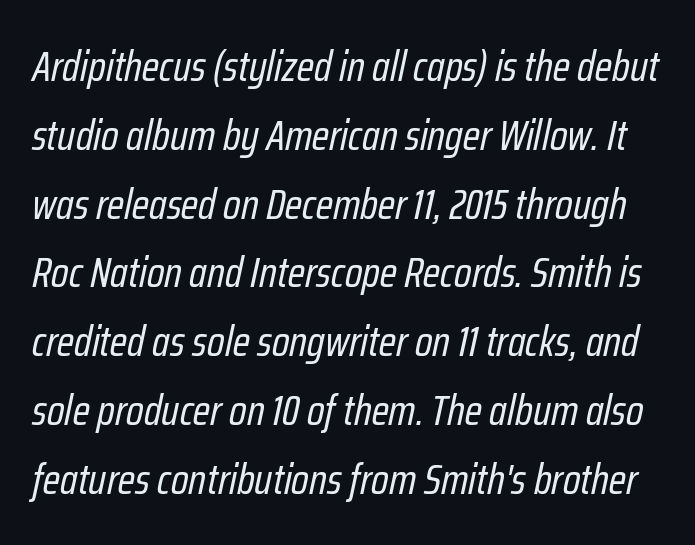
What's the leading like? Ordinary, nothing unusual. Each letter keeps its own natural width here, so spacing adapts to shape. Does extra space separate the letters? No, they use regular spacing. Rule under the text: the space is simply empty.
